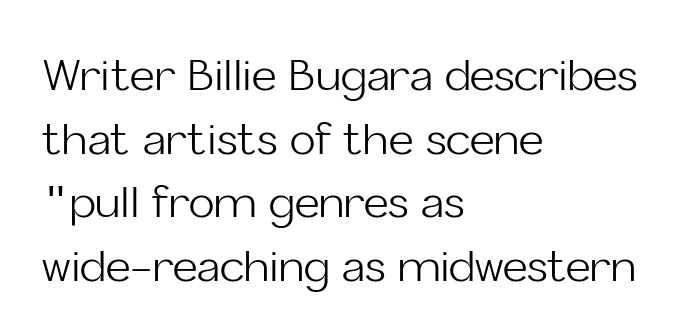
Layout note: lines flush left. Weight: not bold — regular or lighter. Characters follow at the spacing the type designer built in. Unmarked baselines from the first word to the last.
